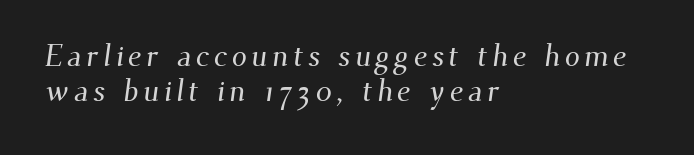
The image shows 30 px serif type; set left-aligned, line spacing 1.17x, not underlined; medium stroke contrast and a small x-height.
